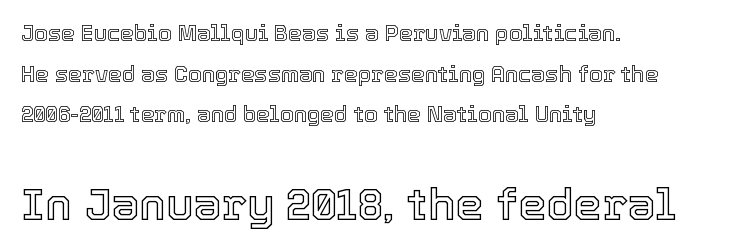
Q: Is the text italic (slanted)? A: No, it is upright.
Q: Is the text underlined? A: No.
Q: How is the paragraph aligned? A: Left-aligned.
Q: Is the spacing between letters normal or unusually wide? A: Normal.
Q: Which block of text is set in a larger size, the first (top) or the second (bottom)? A: The second (bottom) one.
Q: Width (condensed, normal, or wide)? A: Normal.
Q: x-height? A: Medium.
Q: Monospaced? A: No.
